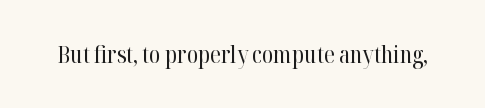
The image shows 23 px text type, upright; set normal letter spacing, not underlined.
